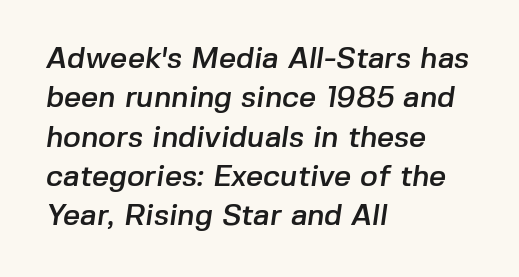
The compositor pushed each line to the left boundary. Is this a sans? Yes — the strokes have no serifs. The passage shown has conventional tracking throughout. Interline gaps are of average width in this sample. The rendering uses natural spacing where letterforms have individual widths. Descender tails drop into unmarked territory.
